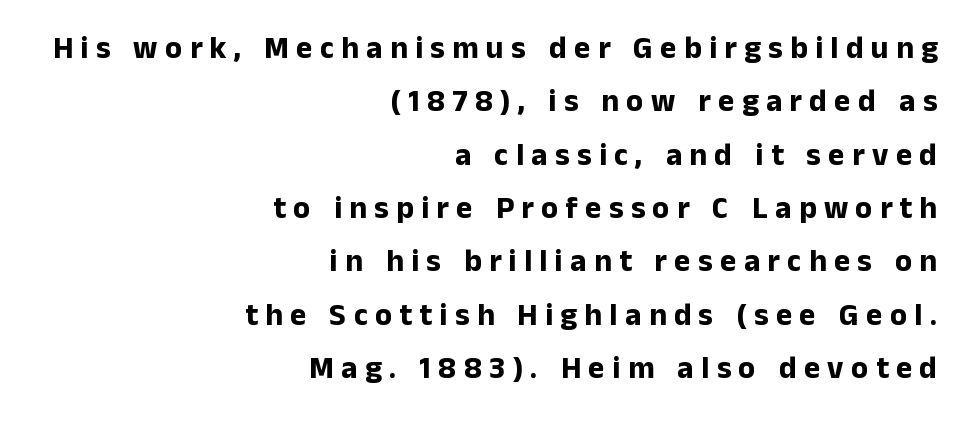
Unlike italic type, these characters show no tilt at all. Short and long lines alike share a common ending point at right. Chunky letters — that's bold for sure. The baseline area is clear. The gaps between neighbouring characters are conspicuously large. This sample has the flowing, uneven cadence of proportional lettering.
